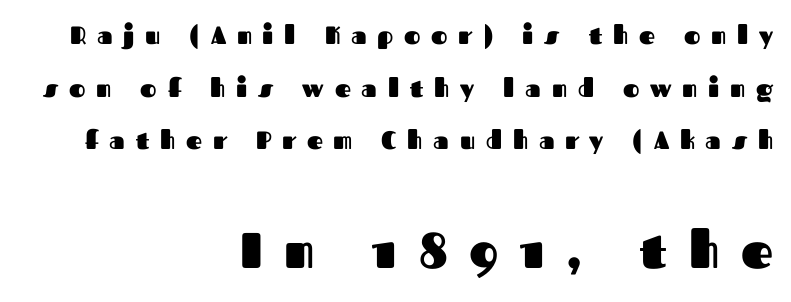
The image shows 50 px heavy sans-serif type, upright; set right-aligned, loose line spacing (2.11x), unusually wide letter spacing (+0.43 em), not underlined; the second (bottom) block is 2.0x larger; medium stroke contrast and a medium x-height.
